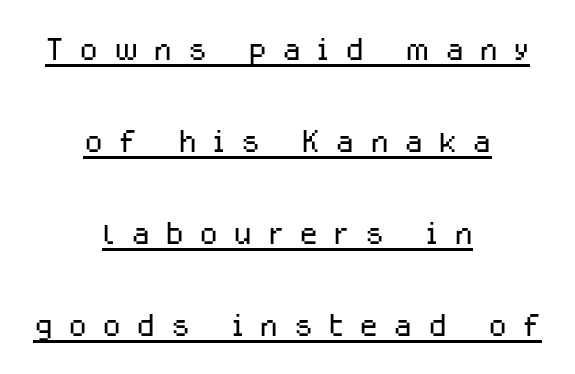
Q: Is the text bold? A: No.
Q: Is the text italic (slanted)? A: No, it is upright.
Q: Is the typeface a serif or a sans-serif typeface? A: Sans-serif.
Q: Is the text underlined? A: Yes.
Q: How is the paragraph aligned? A: Centered.
Q: Is the spacing between letters normal or unusually wide? A: Unusually wide.
Q: Is the spacing between lines tight, normal or loose? A: Loose.
Q: Width (condensed, normal, or wide)? A: Normal.
Q: Stroke contrast? A: Low.
Q: x-height? A: Medium.
Q: Monospaced? A: No.
